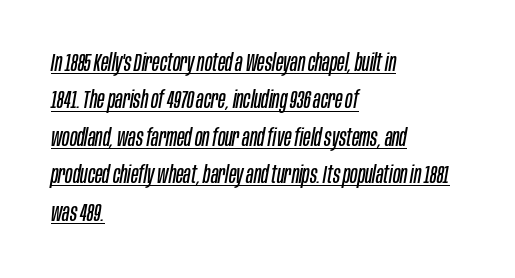
The image shows 24 px text type, italic (leaning right); set left-aligned, normal line spacing (1.56x), normal letter spacing, underlined.
